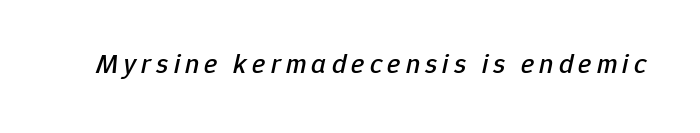
Looking at the ascenders, they clearly lean. Descenders are the only things crossing below the line. A typesetter would call this proportional, since set widths differ per character.
